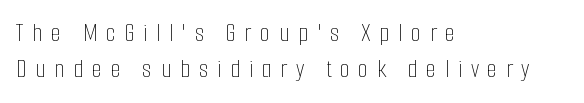
No heavy texture on the line: the type isn't bold. A typesetter would call this leading conventional body-copy spacing. Teacher's note: observe the even left margin — that is flush-left alignment. Underline: absent. This is the regular roman posture of the typeface. Here the glyphs are tracked loosely, breaking word shapes into spaced letters.
